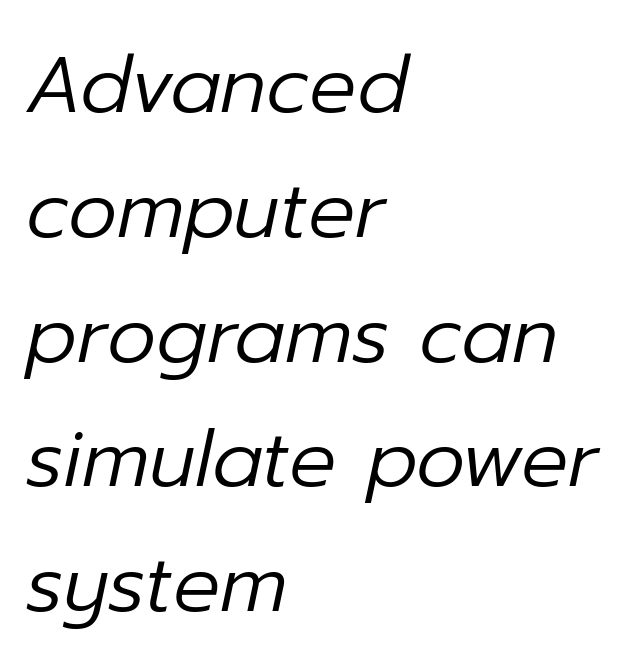
{"italic": "yes", "lean": "right", "slant_degrees": 12, "bold": "no", "weight": "regular", "width": "normal", "stroke_contrast": "low", "x_height": "medium", "monospaced": "no", "underline": "no", "align": "left", "line_spacing": "normal", "line_spacing_ratio": 1.6, "letter_spacing": "normal", "letter_spacing_em": 0.0, "glyph_px": 78}
